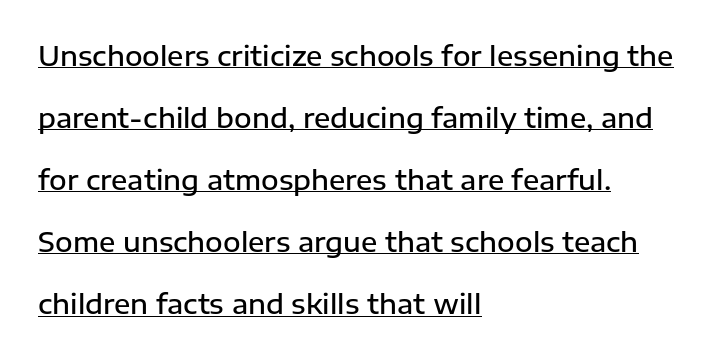
{"italic": "no", "bold": "semi", "underline": "yes", "align": "left", "line_spacing": "loose", "line_spacing_ratio": 2.3, "letter_spacing": "normal", "letter_spacing_em": 0.0, "glyph_px": 27}
